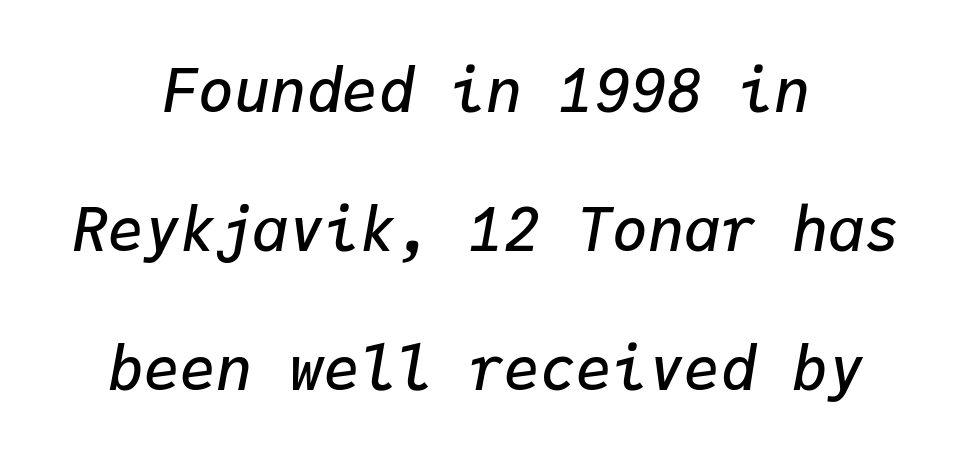
The image shows 60 px semibold type, italic (leaning right), monospaced; set centered, loose line spacing (2.32x), normal letter spacing, not underlined; low stroke contrast and a medium x-height.
